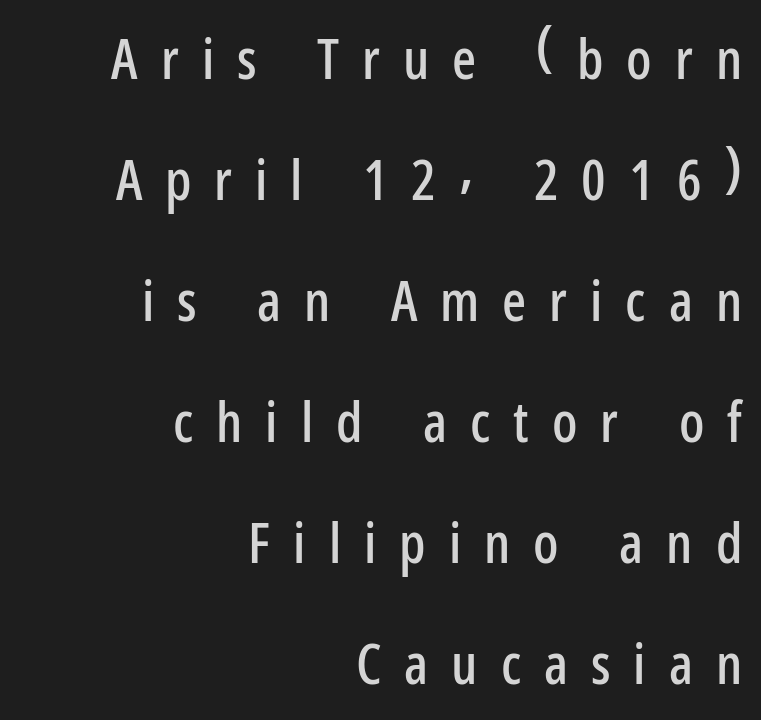
The image shows 56 px condensed sans-serif type, upright; set right-aligned, loose line spacing (2.16x), unusually wide letter spacing (+0.41 em), not underlined; low stroke contrast and a medium x-height.
